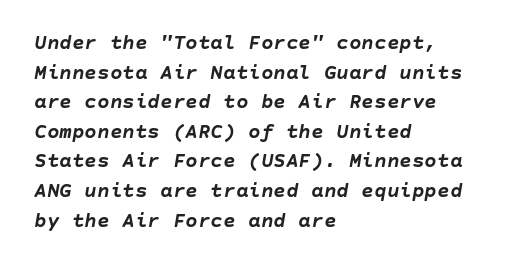
Q: Is the text bold? A: Yes.
Q: Is the text italic (slanted)? A: Yes, it leans right by about 10 degrees.
Q: Is the text underlined? A: No.
Q: How is the paragraph aligned? A: Left-aligned.
Q: Is the spacing between letters normal or unusually wide? A: Normal.
Q: Is the spacing between lines tight, normal or loose? A: Normal.
